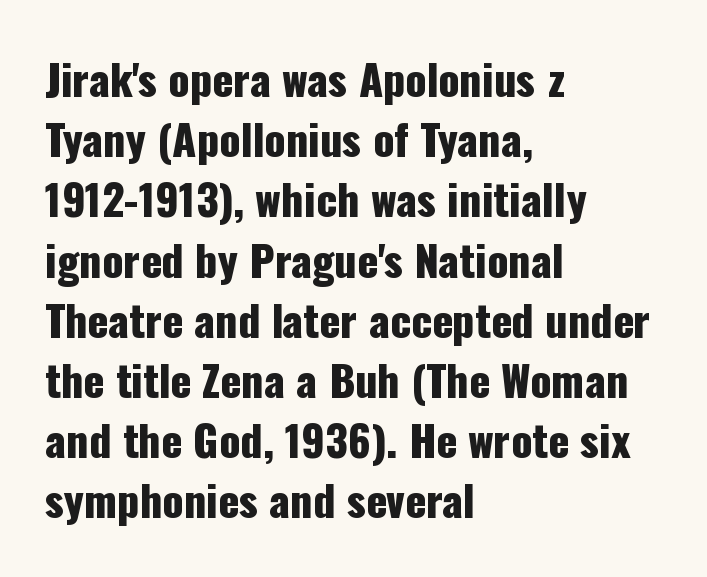
The image shows 43 px condensed sans-serif type, upright; set left-aligned, normal line spacing (1.4x), normal letter spacing, not underlined; low stroke contrast and a medium x-height.
